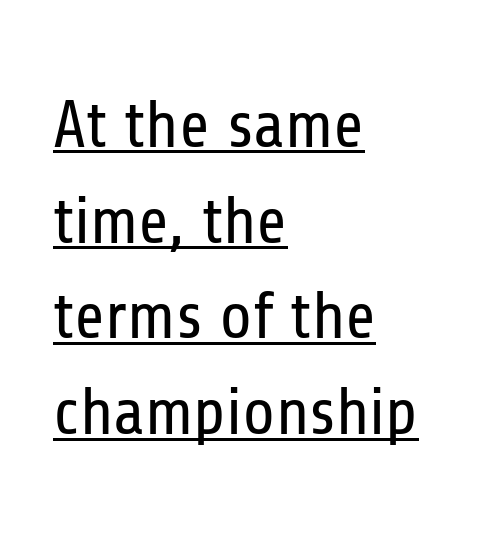
Check the space under the baseline: a stroke is drawn there. The letters sit at their default tracking, neither squeezed nor spread. Each new line begins a customary step beneath the previous one. Do the characters align in a grid? No, the font is proportional. The ragged edge is on the right, which tells us the setting is flush left.
